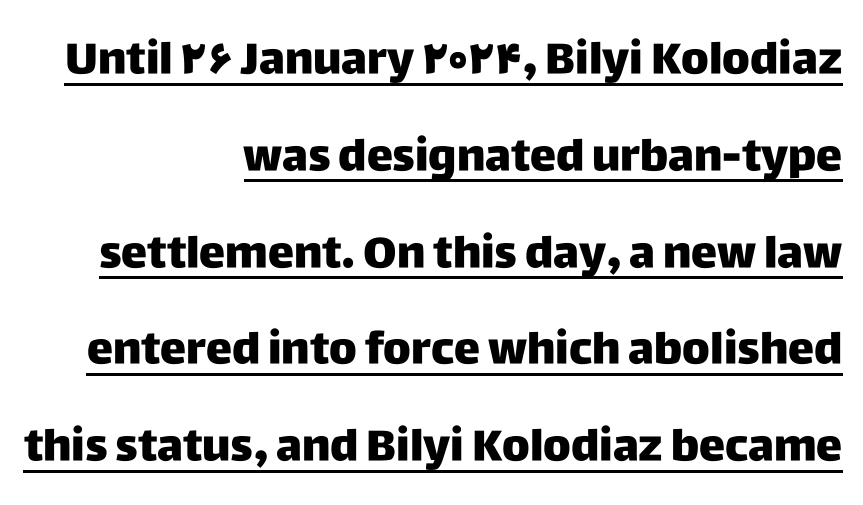
Each line ends at the same right margin while the left side varies. The words here are underlined. A typesetter would call this proportional, since set widths differ per character. Every character sits straight up, as roman type does. These lines keep a tight, regular rhythm from letter to letter. The glyphs in this specimen are sans serif.
